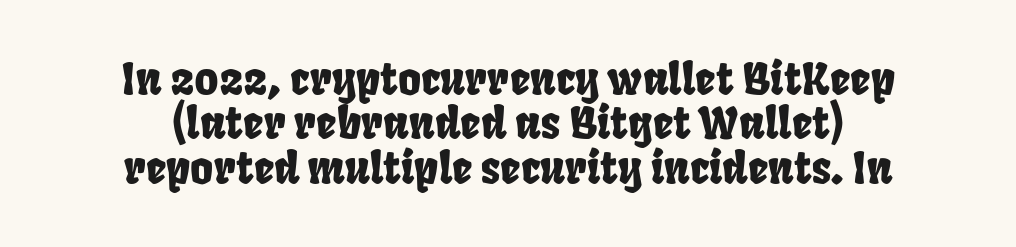
Look at the tracking — it's just the regular setting, nothing added. The lines are packed closely together with very little leading. Horizontally, the lines are justified to the midpoint only. Nothing sits at the stroke ends, so this counts as sans-serif. Bare-footed words on every line. A typesetter would call this proportional, since set widths differ per character.
